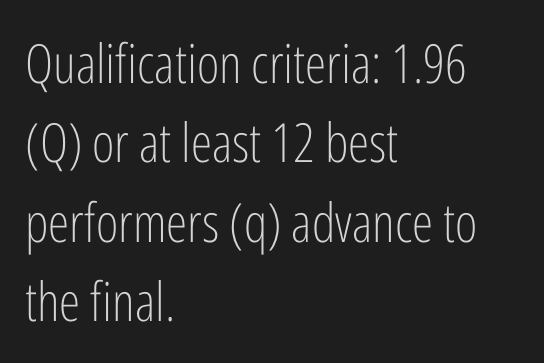
The image shows 54 px light, condensed sans-serif type, upright; set left-aligned, normal line spacing (1.47x), normal letter spacing, not underlined; low stroke contrast and a medium x-height.
